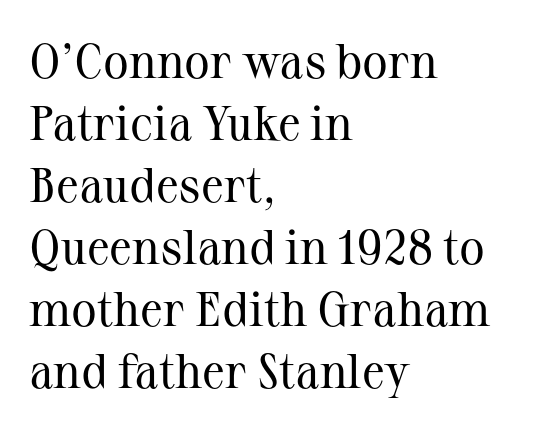
{"serif": "yes", "italic": "no", "bold": "no", "weight": "regular", "width": "normal", "stroke_contrast": "medium", "x_height": "medium", "monospaced": "no", "underline": "no", "align": "left", "line_spacing": "normal", "line_spacing_ratio": 1.29, "letter_spacing": "normal", "letter_spacing_em": 0.0, "glyph_px": 48}
